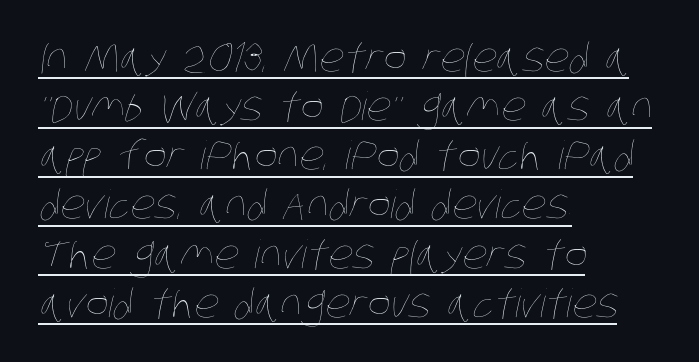
The image shows 39 px thin, condensed type; set left-aligned, normal line spacing (1.26x), normal letter spacing, underlined; low stroke contrast and a large x-height.
